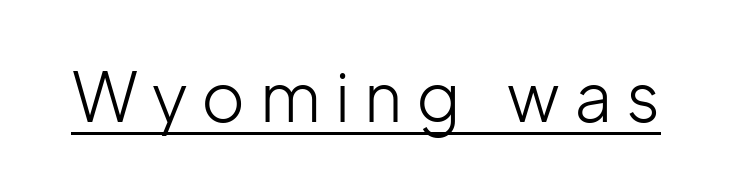
This sample uses expanded letter spacing, leaving extra air between glyphs. A continuous stroke trails under the words, as in a hyperlink. Nope, no serifs anywhere on these letters. The lettering holds an erect, upright posture throughout.
